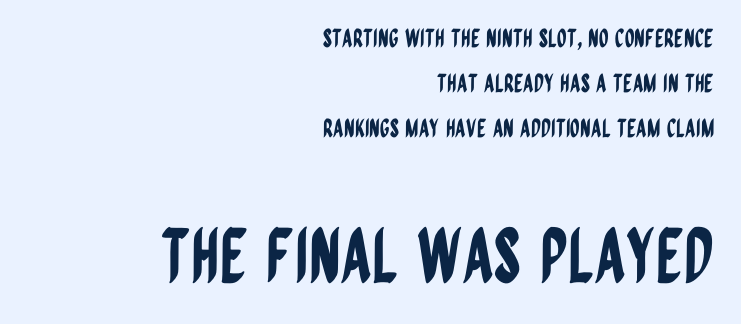
Q: Is the text italic (slanted)? A: No, it is upright.
Q: Is the typeface a serif or a sans-serif typeface? A: Sans-serif.
Q: Is the text underlined? A: No.
Q: How is the paragraph aligned? A: Right-aligned.
Q: Is the spacing between letters normal or unusually wide? A: Normal.
Q: Which block of text is set in a larger size, the first (top) or the second (bottom)? A: The second (bottom) one.
Q: Width (condensed, normal, or wide)? A: Condensed.
Q: Stroke contrast? A: Low.
Q: x-height? A: Large.
Q: Monospaced? A: No.
